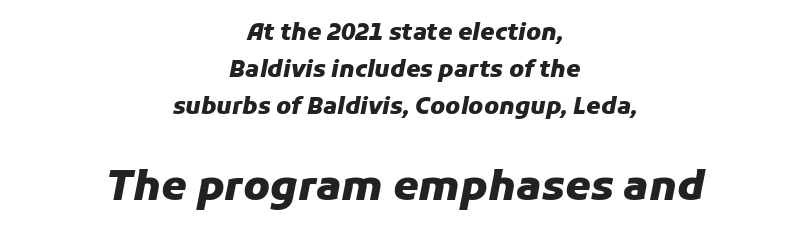
The image shows 41 px heavy type, italic (leaning right); set centered, normal line spacing (1.61x), normal letter spacing, not underlined; the second (bottom) block is 1.78x larger; low stroke contrast and a medium x-height.
